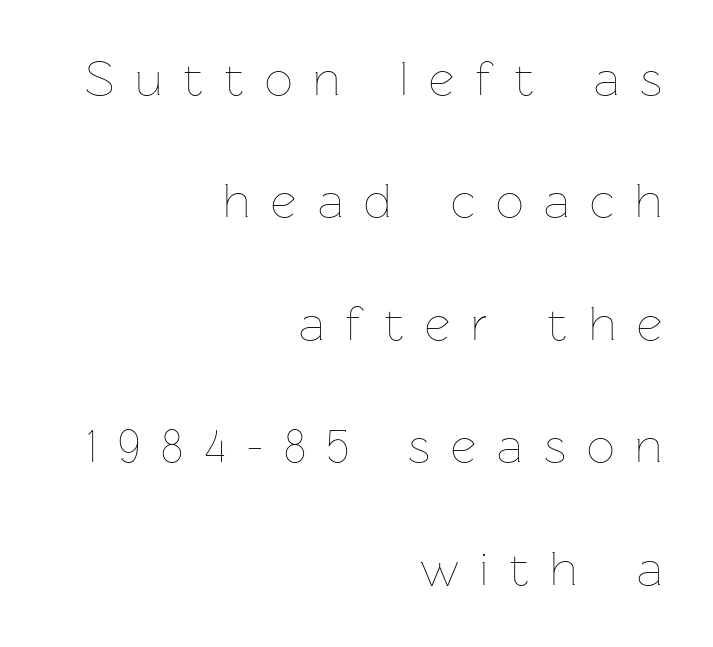
{"italic": "no", "bold": "no", "weight": "thin", "width": "normal", "stroke_contrast": "low", "x_height": "medium", "monospaced": "no", "underline": "no", "align": "right", "line_spacing": "loose", "line_spacing_ratio": 2.5, "letter_spacing": "wide", "letter_spacing_em": 0.43, "glyph_px": 49}
